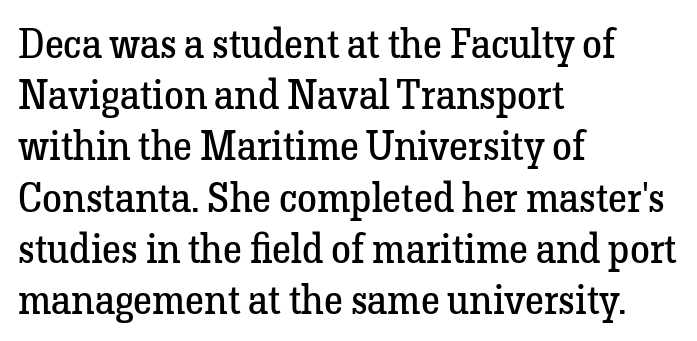
The passage shown is typed in a proportional face where columns would drift. The glyphs in this specimen are seriffed. Weight class: somewhere from thin through regular. A student would call this left alignment; a typographer would say flush left, rag right. Type without underlining. A typesetter would mark this as roman, not italic.
